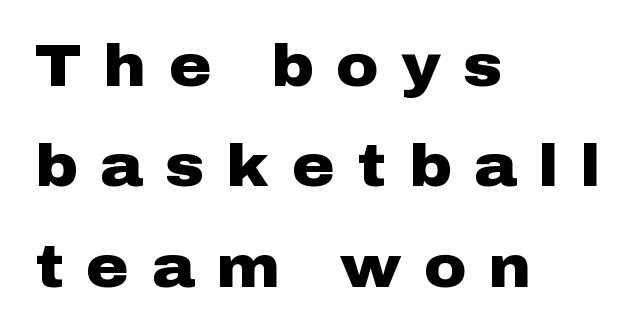
The image shows 58 px heavy, wide sans-serif type, upright; set left-aligned, line spacing 1.73x, unusually wide letter spacing (+0.39 em), not underlined; low stroke contrast and a medium x-height.
